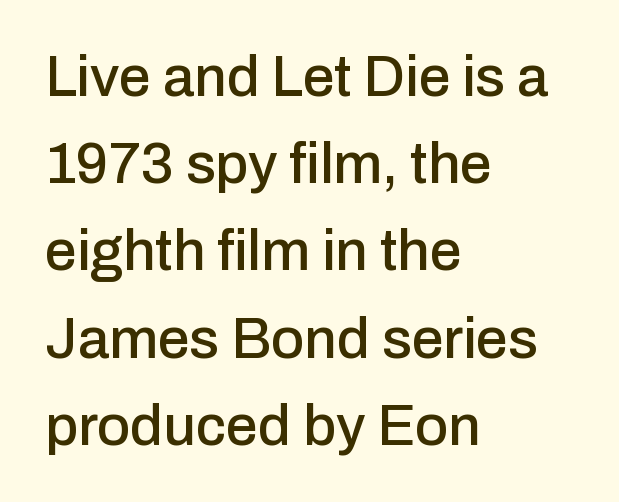
The font family rendered here belongs to the sans-serif group. Short note: letters normally spaced. The zone under the glyphs is completely vacant. Vertical spacing — default. The typesetter chose a ragged-right arrangement here.
